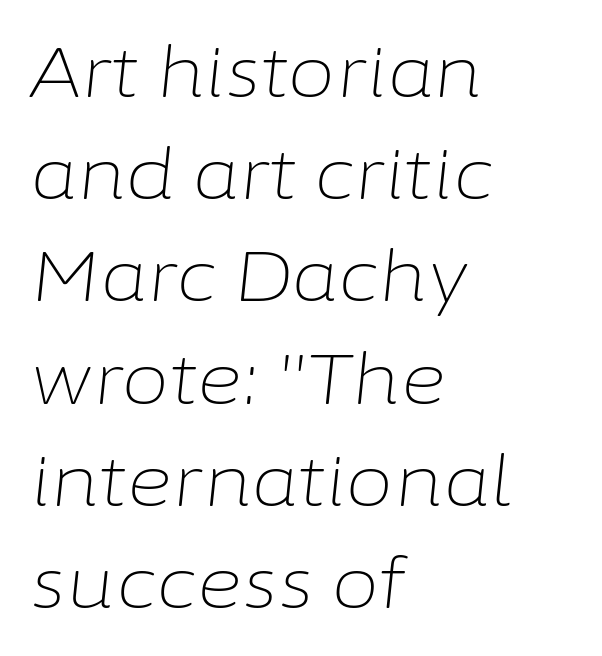
Q: Is the text bold? A: No.
Q: Is the text italic (slanted)? A: Yes, it leans right by about 6 degrees.
Q: Is the text underlined? A: No.
Q: How is the paragraph aligned? A: Left-aligned.
Q: Is the spacing between letters normal or unusually wide? A: Normal.
Q: Is the spacing between lines tight, normal or loose? A: Normal.
Q: Width (condensed, normal, or wide)? A: Normal.
Q: Stroke contrast? A: Low.
Q: x-height? A: Medium.
Q: Monospaced? A: No.
